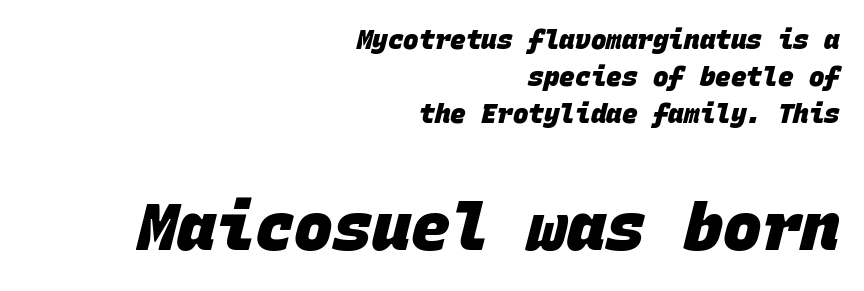
The image shows 65 px heavy sans-serif type, monospaced; set right-aligned, normal line spacing (1.43x), normal letter spacing, not underlined; the second (bottom) block is 2.5x larger; low stroke contrast and a large x-height.
